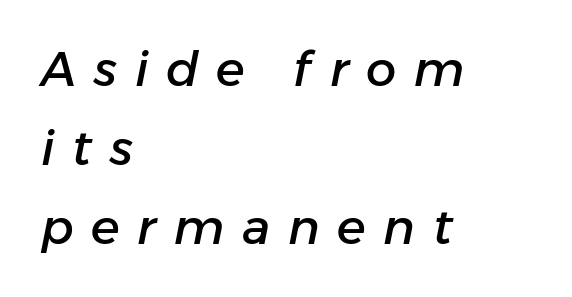
Q: Is the text italic (slanted)? A: Yes, it leans right by about 11 degrees.
Q: Is the text underlined? A: No.
Q: How is the paragraph aligned? A: Left-aligned.
Q: Is the spacing between letters normal or unusually wide? A: Unusually wide.
Q: Is the spacing between lines tight, normal or loose? A: Normal.
Q: Width (condensed, normal, or wide)? A: Normal.
Q: Stroke contrast? A: Low.
Q: x-height? A: Medium.
Q: Monospaced? A: No.
